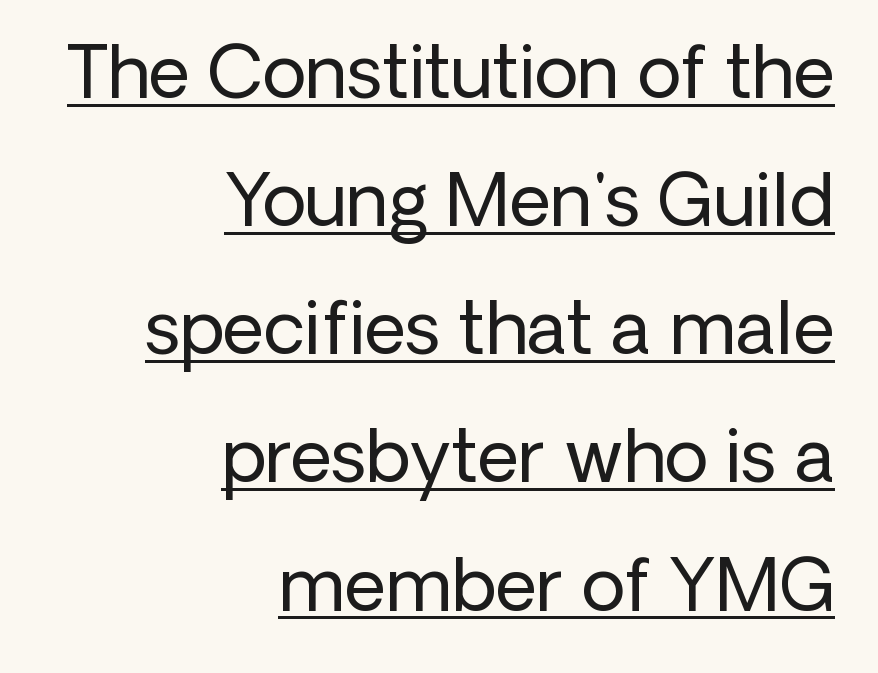
{"serif": "no", "italic": "no", "bold": "no", "weight": "regular", "width": "normal", "stroke_contrast": "low", "x_height": "medium", "monospaced": "no", "underline": "yes", "align": "right", "line_spacing_ratio": 1.78, "letter_spacing": "normal", "letter_spacing_em": 0.0, "glyph_px": 72}
